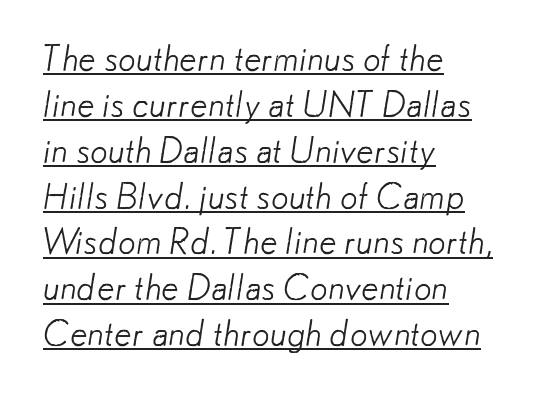
The image shows 35 px light sans-serif type; set left-aligned, normal line spacing (1.31x), normal letter spacing, underlined; low stroke contrast and a small x-height.
